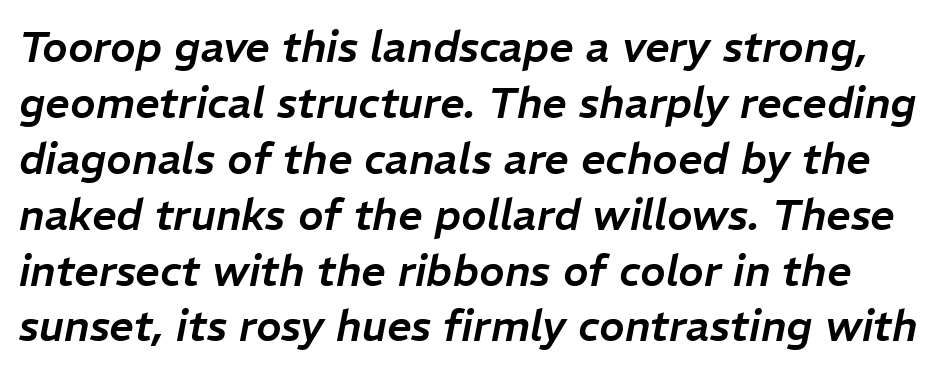
What's the leading like? Ordinary, nothing unusual. A typesetter would mark this as italic. Words float on clear page, feet unadorned. Nothing unusual about the tracking: characters are spaced as the font intends. Proportional: the letters do not fall into vertical columns.
